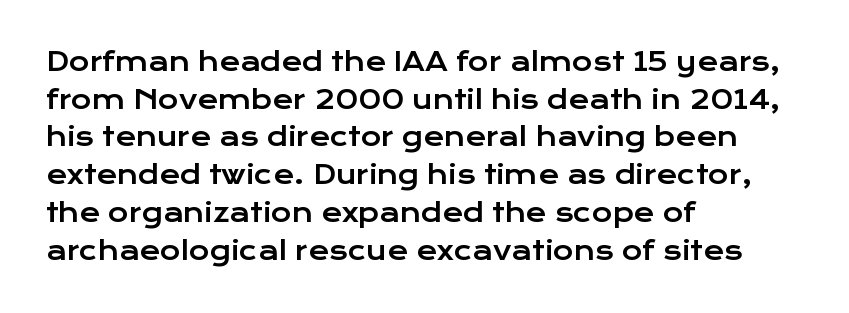
Descender tails drop into unmarked territory. If you drew a ruler down the left edge, every line would touch it. Nope, not italic — everything's standing straight. Successive baselines arrive at the customary interval. Tracking value appears to be zero — textbook default spacing.
